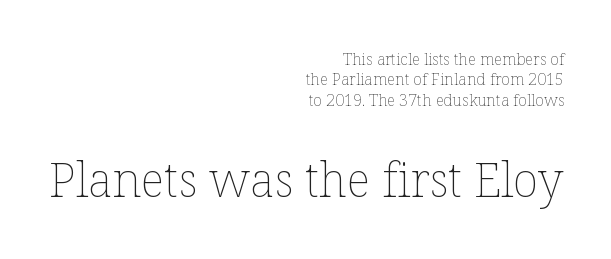
{"italic": "no", "bold": "no", "weight": "thin", "width": "normal", "stroke_contrast": "low", "x_height": "medium", "monospaced": "no", "underline": "no", "align": "right", "line_spacing": "normal", "line_spacing_ratio": 1.28, "letter_spacing": "normal", "letter_spacing_em": 0.0, "larger_block": "second", "size_ratio": 2.94, "glyph_px": 47}
